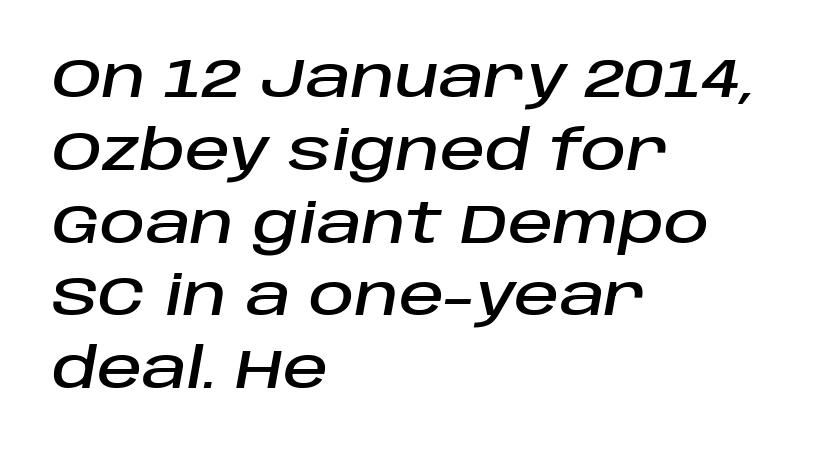
Teacher's note: observe the even left margin — that is flush-left alignment. The face used here is proportionally spaced, like ordinary book or web type. The glyphs look as if they've been sheared to an angle. Standard letterfit; no display-style spreading of the glyphs. Lines of text with bare space underneath. A normal amount of white space separates one row of letters from the next.
